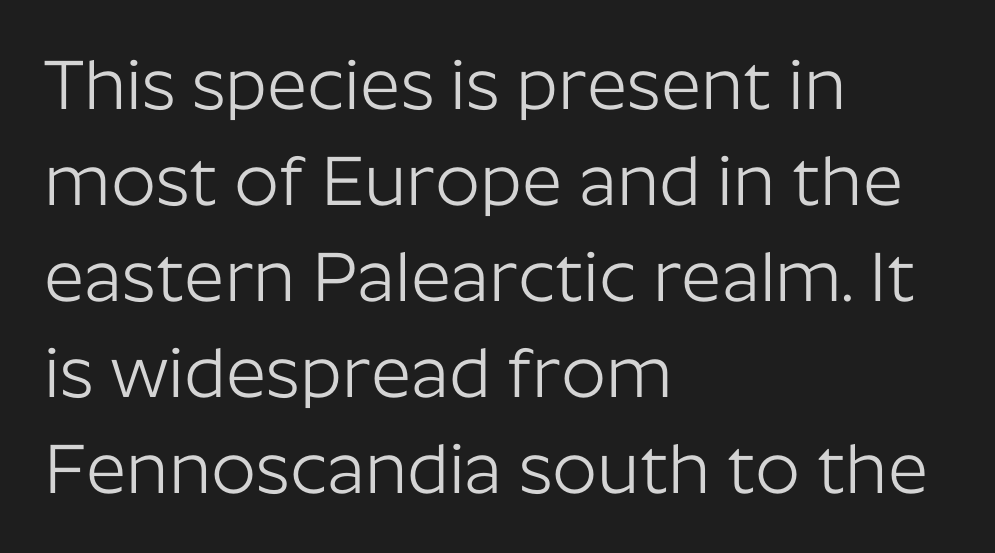
The image shows 70 px light sans-serif type, upright; set left-aligned, normal line spacing (1.37x), normal letter spacing, not underlined; low stroke contrast and a medium x-height.
